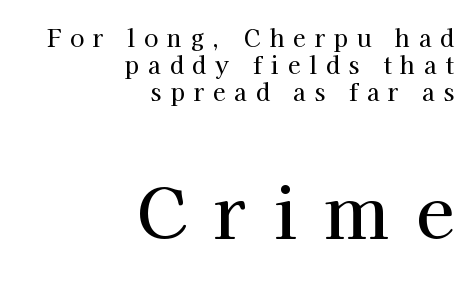
The image shows 70 px serif type, upright; set right-aligned, line spacing 1.18x, unusually wide letter spacing (+0.39 em), not underlined; the second (bottom) block is 3.04x larger; high stroke contrast and a medium x-height.
